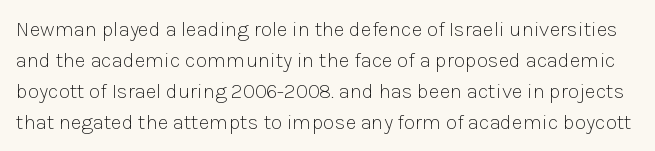
Q: Is the text bold? A: No.
Q: Is the text italic (slanted)? A: No, it is upright.
Q: Is the text underlined? A: No.
Q: Is the spacing between letters normal or unusually wide? A: Normal.
Q: Is the spacing between lines tight, normal or loose? A: Normal.
